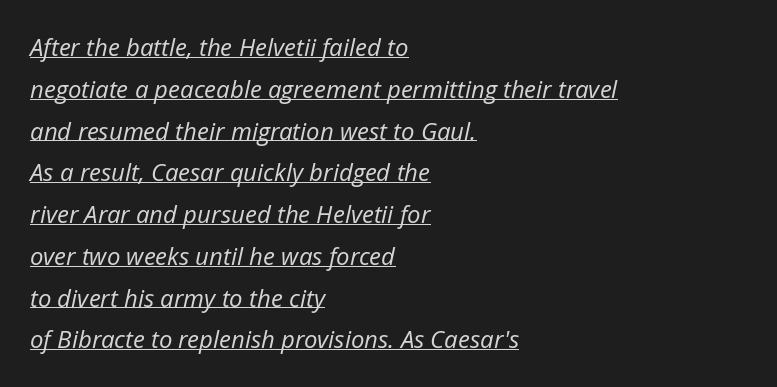
Q: Is the text bold? A: No.
Q: Is the text italic (slanted)? A: Yes, it leans right by about 12 degrees.
Q: Is the text underlined? A: Yes.
Q: How is the paragraph aligned? A: Left-aligned.
Q: Is the spacing between letters normal or unusually wide? A: Normal.
